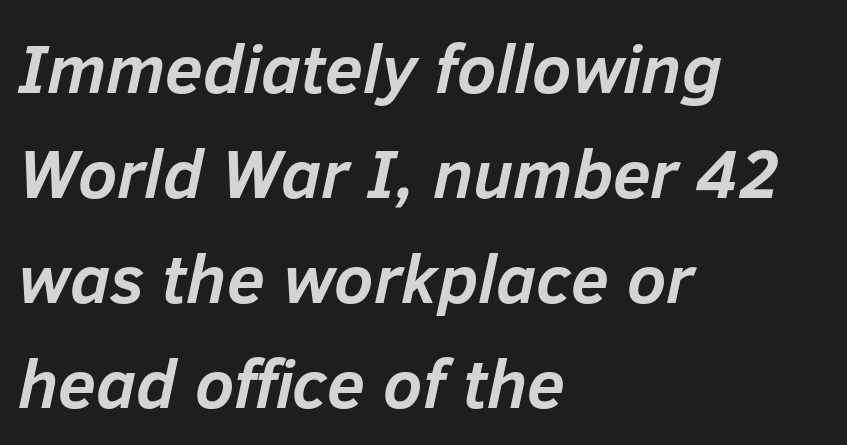
Italic? Definitely — the glyphs are oblique. What weight is shown? A full bold with thick strokes. Glyph-to-glyph distance matches everyday printed text. Each row of text sits above clean, open space.
